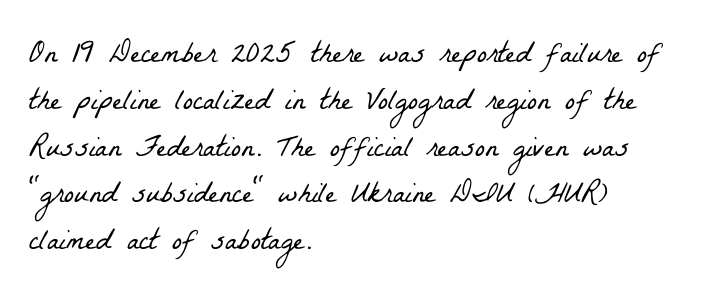
The image shows 30 px light, condensed serif type; set left-aligned, normal line spacing (1.56x), normal letter spacing, not underlined; low stroke contrast and a medium x-height.
